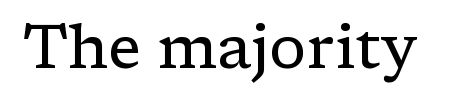
Q: Is the text bold? A: No.
Q: Is the text italic (slanted)? A: No, it is upright.
Q: Is the typeface a serif or a sans-serif typeface? A: Serif.
Q: Is the text underlined? A: No.
Q: Is the spacing between letters normal or unusually wide? A: Normal.
Q: Width (condensed, normal, or wide)? A: Normal.
Q: Stroke contrast? A: Low.
Q: x-height? A: Medium.
Q: Monospaced? A: No.
